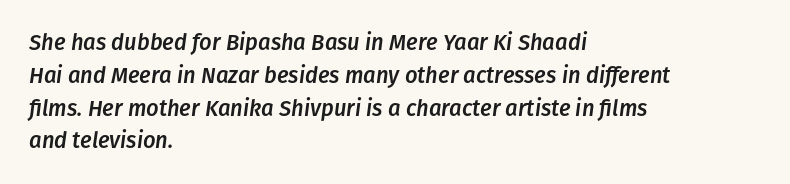
Q: Is the text italic (slanted)? A: Yes, it leans right by about 8 degrees.
Q: Is the text underlined? A: No.
Q: How is the paragraph aligned? A: Left-aligned.
Q: Is the spacing between letters normal or unusually wide? A: Normal.
Q: Is the spacing between lines tight, normal or loose? A: Normal.
